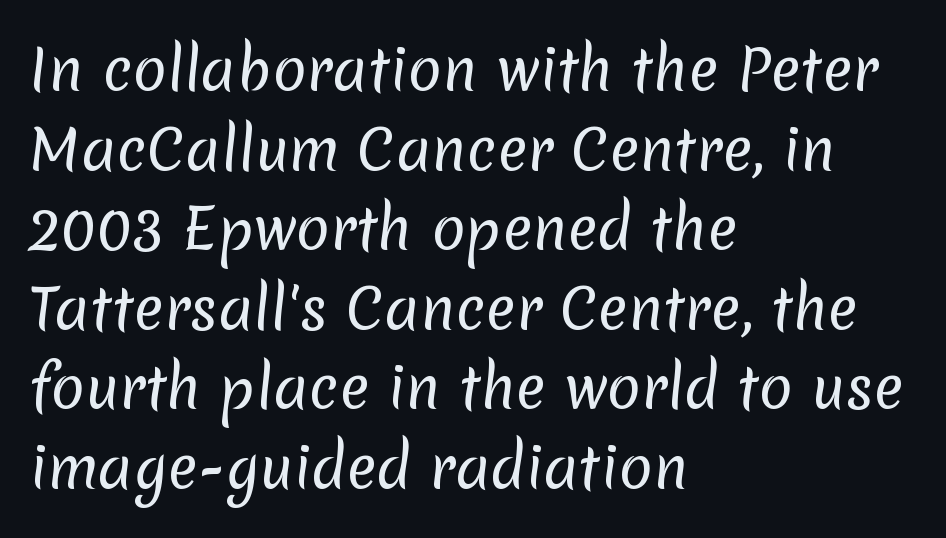
The image shows 56 px regular-weight sans-serif type; set left-aligned, normal line spacing (1.42x), normal letter spacing, not underlined; low stroke contrast and a medium x-height.
